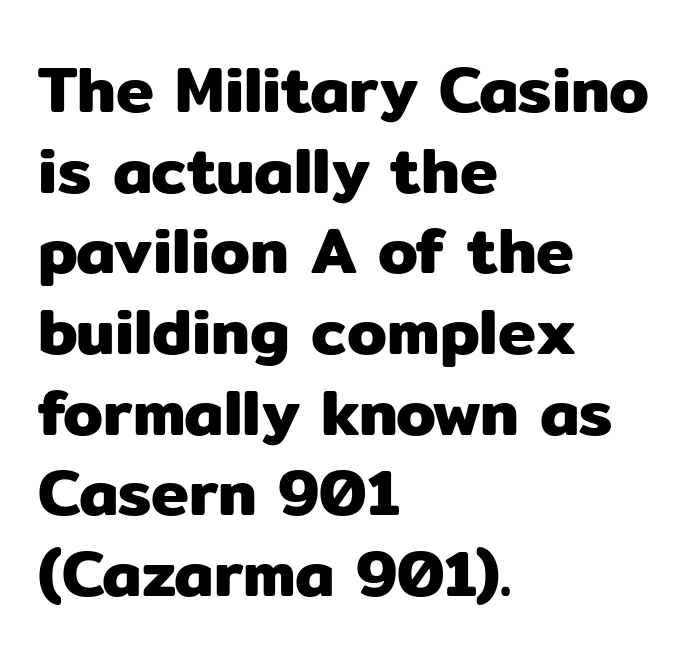
Inter-character spacing is left at the font's built-in metrics. Successive baselines arrive at the customary interval. Descenders are the only things crossing below the line. The typesetter chose a ragged-right arrangement here.
